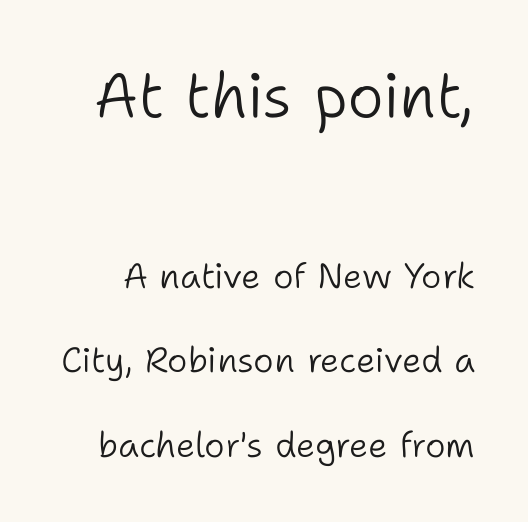
Q: Is the text bold? A: No.
Q: Is the text italic (slanted)? A: No, it is upright.
Q: Is the typeface a serif or a sans-serif typeface? A: Sans-serif.
Q: Is the text underlined? A: No.
Q: Is the spacing between letters normal or unusually wide? A: Normal.
Q: Is the spacing between lines tight, normal or loose? A: Loose.
Q: Which block of text is set in a larger size, the first (top) or the second (bottom)? A: The first (top) one.
Q: Width (condensed, normal, or wide)? A: Normal.
Q: Stroke contrast? A: Low.
Q: x-height? A: Medium.
Q: Monospaced? A: No.
